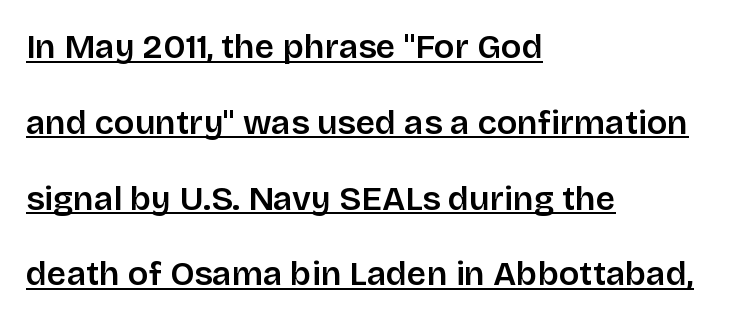
Q: Is the text italic (slanted)? A: No, it is upright.
Q: Is the typeface a serif or a sans-serif typeface? A: Sans-serif.
Q: Is the text underlined? A: Yes.
Q: How is the paragraph aligned? A: Left-aligned.
Q: Is the spacing between letters normal or unusually wide? A: Normal.
Q: Is the spacing between lines tight, normal or loose? A: Loose.
Q: Width (condensed, normal, or wide)? A: Normal.
Q: Stroke contrast? A: Low.
Q: x-height? A: Large.
Q: Monospaced? A: No.
